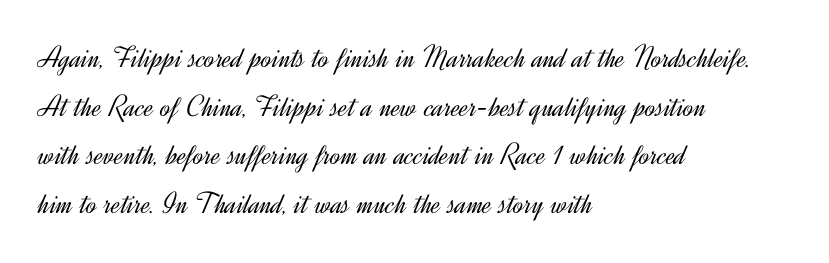
Q: Is the text bold? A: No.
Q: Is the text italic (slanted)? A: Yes.
Q: Is the typeface a serif or a sans-serif typeface? A: Sans-serif.
Q: Is the text underlined? A: No.
Q: How is the paragraph aligned? A: Left-aligned.
Q: Is the spacing between letters normal or unusually wide? A: Normal.
Q: Is the spacing between lines tight, normal or loose? A: Normal.
Q: Width (condensed, normal, or wide)? A: Normal.
Q: x-height? A: Small.
Q: Monospaced? A: No.
